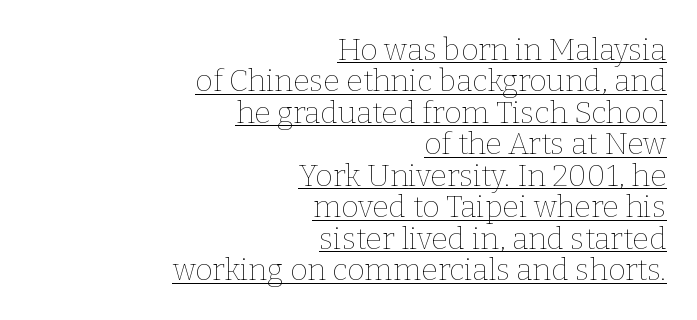
Q: Is the text bold? A: No.
Q: Is the text italic (slanted)? A: No, it is upright.
Q: Is the text underlined? A: Yes.
Q: How is the paragraph aligned? A: Right-aligned.
Q: Is the spacing between letters normal or unusually wide? A: Normal.
Q: Is the spacing between lines tight, normal or loose? A: Tight.
Q: Width (condensed, normal, or wide)? A: Normal.
Q: Stroke contrast? A: Low.
Q: x-height? A: Medium.
Q: Monospaced? A: No.
